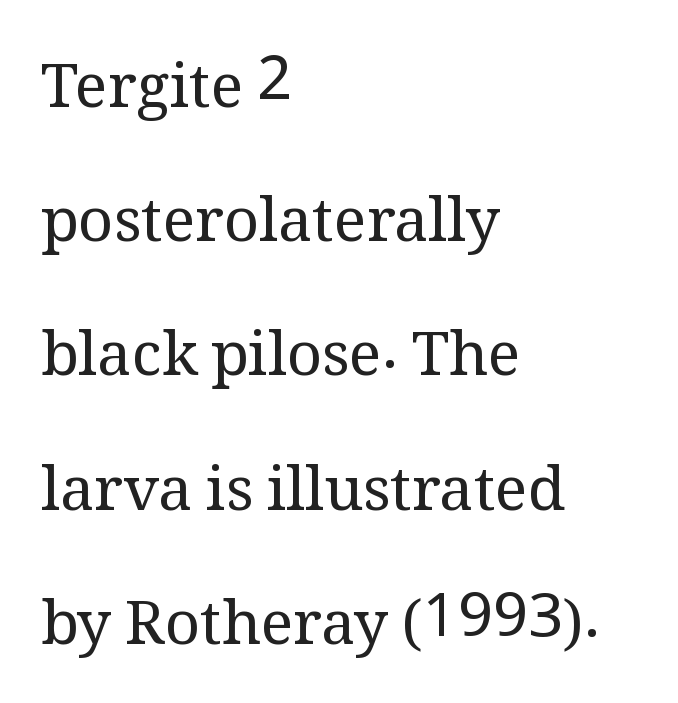
The image shows 61 px regular-weight serif type, upright; set left-aligned, loose line spacing (2.2x), normal letter spacing, not underlined; medium stroke contrast and a medium x-height.
